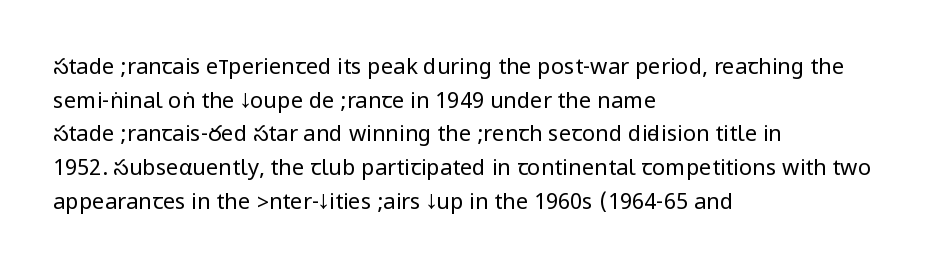
Q: Is the text bold? A: No.
Q: Is the text italic (slanted)? A: No, it is upright.
Q: Is the text underlined? A: No.
Q: How is the paragraph aligned? A: Left-aligned.
Q: Is the spacing between letters normal or unusually wide? A: Normal.
Q: Is the spacing between lines tight, normal or loose? A: Normal.
